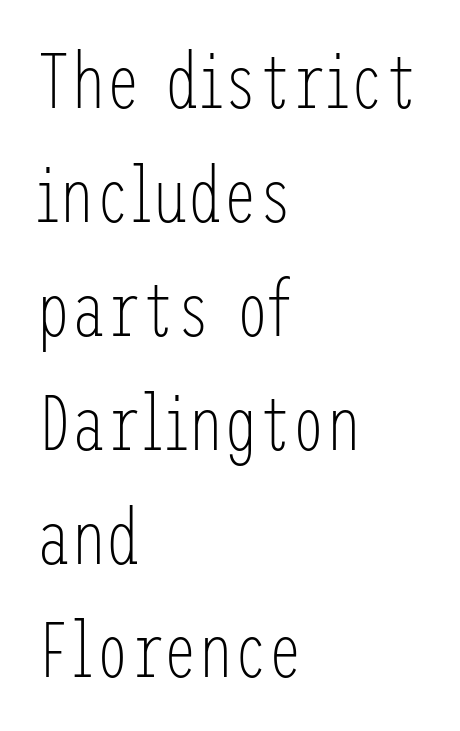
Q: Is the text bold? A: No.
Q: Is the text italic (slanted)? A: No, it is upright.
Q: Is the typeface a serif or a sans-serif typeface? A: Sans-serif.
Q: Is the text underlined? A: No.
Q: How is the paragraph aligned? A: Left-aligned.
Q: Is the spacing between letters normal or unusually wide? A: Normal.
Q: Is the spacing between lines tight, normal or loose? A: Normal.
Q: Width (condensed, normal, or wide)? A: Condensed.
Q: Stroke contrast? A: Low.
Q: x-height? A: Medium.
